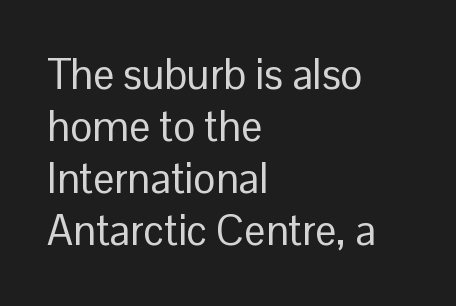
{"serif": "no", "italic": "no", "bold": "no", "weight": "regular", "width": "normal", "stroke_contrast": "low", "x_height": "medium", "monospaced": "no", "underline": "no", "align": "left", "line_spacing_ratio": 1.24, "letter_spacing": "normal", "letter_spacing_em": 0.0, "glyph_px": 42}
